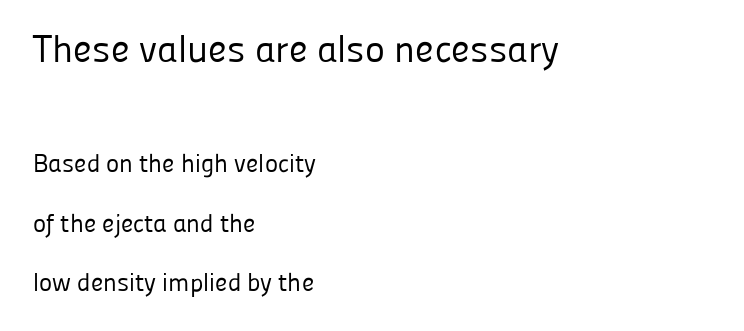
Q: Is the text bold? A: No.
Q: Is the text italic (slanted)? A: No, it is upright.
Q: Is the typeface a serif or a sans-serif typeface? A: Sans-serif.
Q: Is the text underlined? A: No.
Q: How is the paragraph aligned? A: Left-aligned.
Q: Is the spacing between letters normal or unusually wide? A: Normal.
Q: Is the spacing between lines tight, normal or loose? A: Loose.
Q: Which block of text is set in a larger size, the first (top) or the second (bottom)? A: The first (top) one.
Q: Width (condensed, normal, or wide)? A: Normal.
Q: Stroke contrast? A: Low.
Q: x-height? A: Medium.
Q: Monospaced? A: No.
